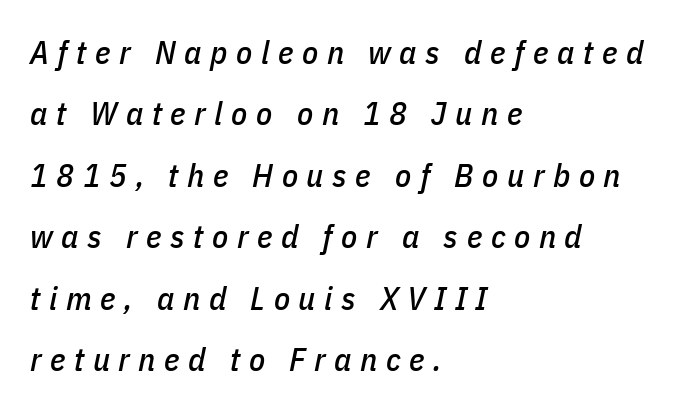
The gap between lines stays unmarked. The rag falls on the right side of this text block. There's an unmistakable incline to the writing here. Here the glyphs are tracked loosely, breaking word shapes into spaced letters.
